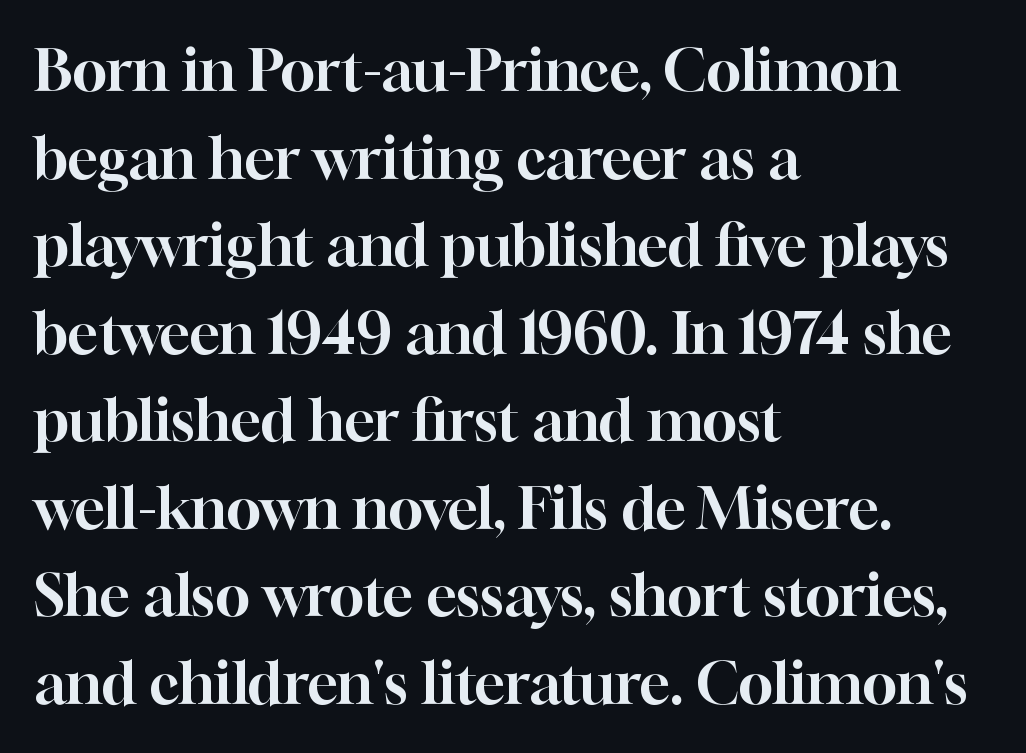
The image shows 58 px serif type, upright; set left-aligned, normal line spacing (1.51x), normal letter spacing, not underlined; high stroke contrast and a medium x-height.
